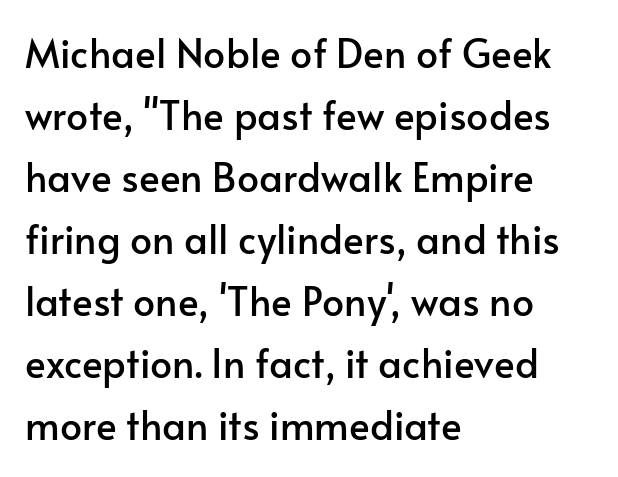
Q: Is the text italic (slanted)? A: No, it is upright.
Q: Is the typeface a serif or a sans-serif typeface? A: Sans-serif.
Q: Is the text underlined? A: No.
Q: How is the paragraph aligned? A: Left-aligned.
Q: Is the spacing between letters normal or unusually wide? A: Normal.
Q: Is the spacing between lines tight, normal or loose? A: Normal.
Q: Width (condensed, normal, or wide)? A: Normal.
Q: Stroke contrast? A: Low.
Q: x-height? A: Small.
Q: Monospaced? A: No.
